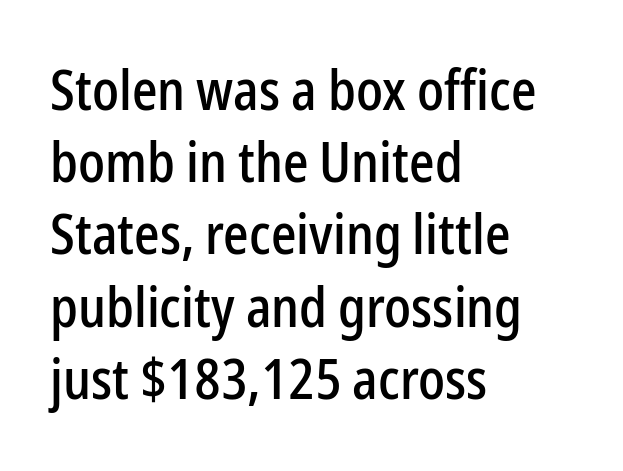
{"serif": "no", "italic": "no", "width": "condensed", "stroke_contrast": "low", "x_height": "medium", "monospaced": "no", "underline": "no", "align": "left", "line_spacing": "normal", "line_spacing_ratio": 1.29, "letter_spacing": "normal", "letter_spacing_em": 0.0, "glyph_px": 56}
